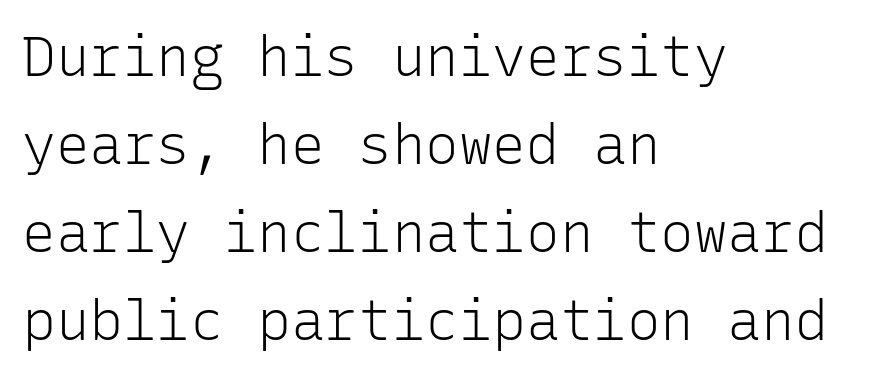
The image shows 56 px light sans-serif type, upright, monospaced; set left-aligned, normal line spacing (1.57x), normal letter spacing, not underlined; low stroke contrast and a medium x-height.
